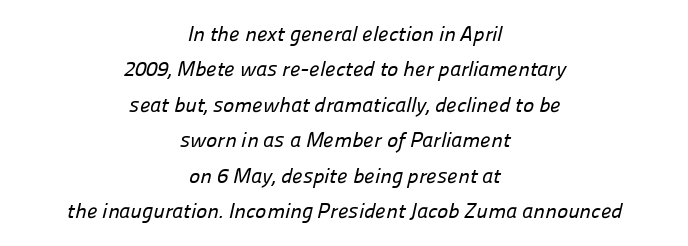
Q: Is the text underlined? A: No.
Q: How is the paragraph aligned? A: Centered.
Q: Is the spacing between letters normal or unusually wide? A: Normal.
Q: Is the spacing between lines tight, normal or loose? A: Normal.
